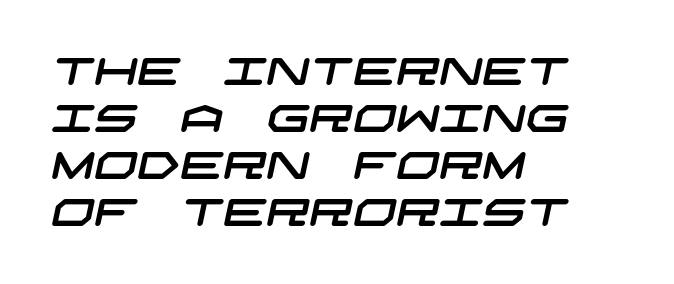
Q: Is the typeface a serif or a sans-serif typeface? A: Sans-serif.
Q: Is the text underlined? A: No.
Q: How is the paragraph aligned? A: Left-aligned.
Q: Is the spacing between letters normal or unusually wide? A: Normal.
Q: Width (condensed, normal, or wide)? A: Wide.
Q: Stroke contrast? A: Low.
Q: x-height? A: Large.
